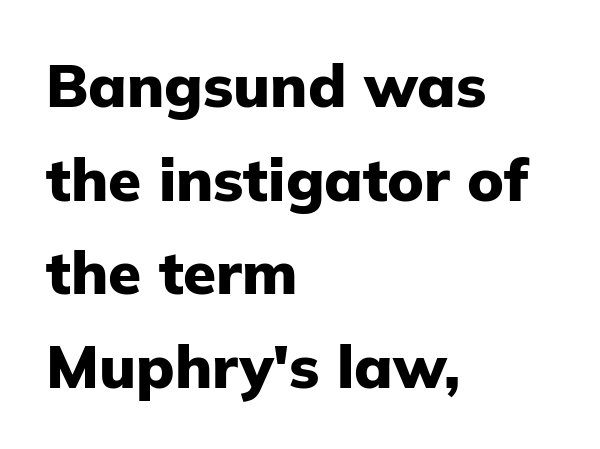
The image shows 60 px heavy sans-serif type, upright; set left-aligned, normal line spacing (1.56x), normal letter spacing, not underlined; low stroke contrast and a medium x-height.
